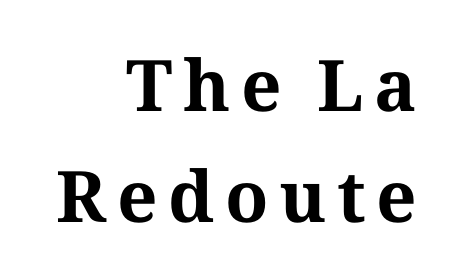
A normal amount of white space separates one row of letters from the next. No italicization has been applied; the sample stays upright. Regarding serifs, this sample has them. Horizontally, the lines are justified to the trailing edge only. Is this a fixed-width face? No — the glyphs have proportional, varying widths.
